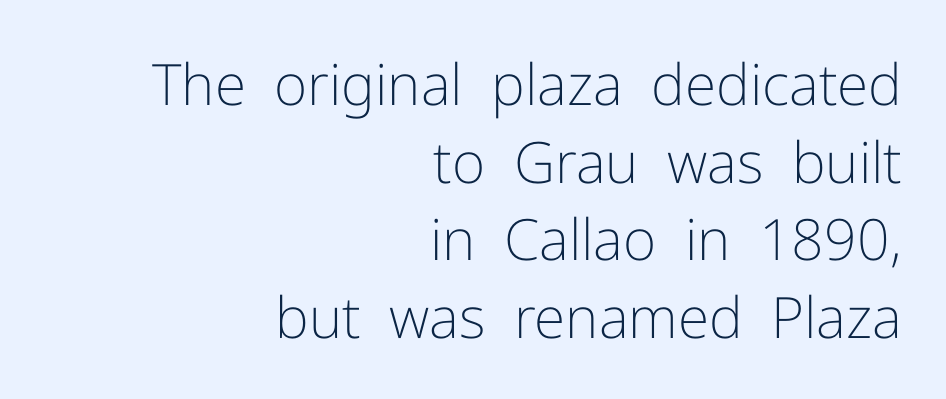
Q: Is the text bold? A: No.
Q: Is the text italic (slanted)? A: No, it is upright.
Q: Is the typeface a serif or a sans-serif typeface? A: Sans-serif.
Q: Is the text underlined? A: No.
Q: How is the paragraph aligned? A: Right-aligned.
Q: Is the spacing between letters normal or unusually wide? A: Normal.
Q: Is the spacing between lines tight, normal or loose? A: Normal.
Q: Width (condensed, normal, or wide)? A: Normal.
Q: Stroke contrast? A: Low.
Q: x-height? A: Medium.
Q: Monospaced? A: No.
